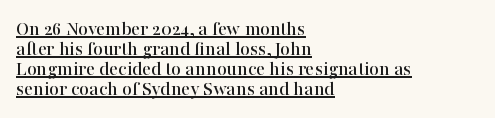
How would I describe the line gaps? Narrow and economical. When letters stand straight like this, we call the style roman or upright. This sample uses plain, unmodified letter spacing. Emphasis is given by a line drawn under the lettering.
